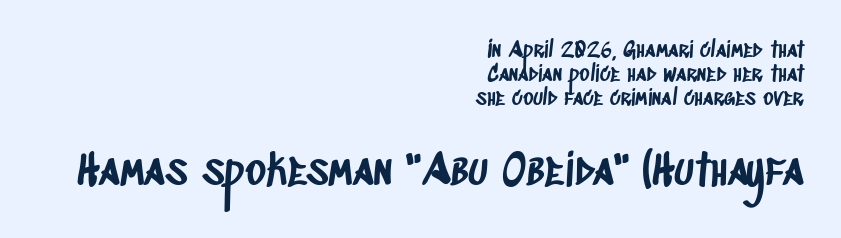
Q: Is the typeface a serif or a sans-serif typeface? A: Sans-serif.
Q: Is the text underlined? A: No.
Q: How is the paragraph aligned? A: Right-aligned.
Q: Is the spacing between letters normal or unusually wide? A: Normal.
Q: Is the spacing between lines tight, normal or loose? A: Tight.
Q: Which block of text is set in a larger size, the first (top) or the second (bottom)? A: The second (bottom) one.
Q: Width (condensed, normal, or wide)? A: Condensed.
Q: Stroke contrast? A: Low.
Q: x-height? A: Large.
Q: Monospaced? A: No.
